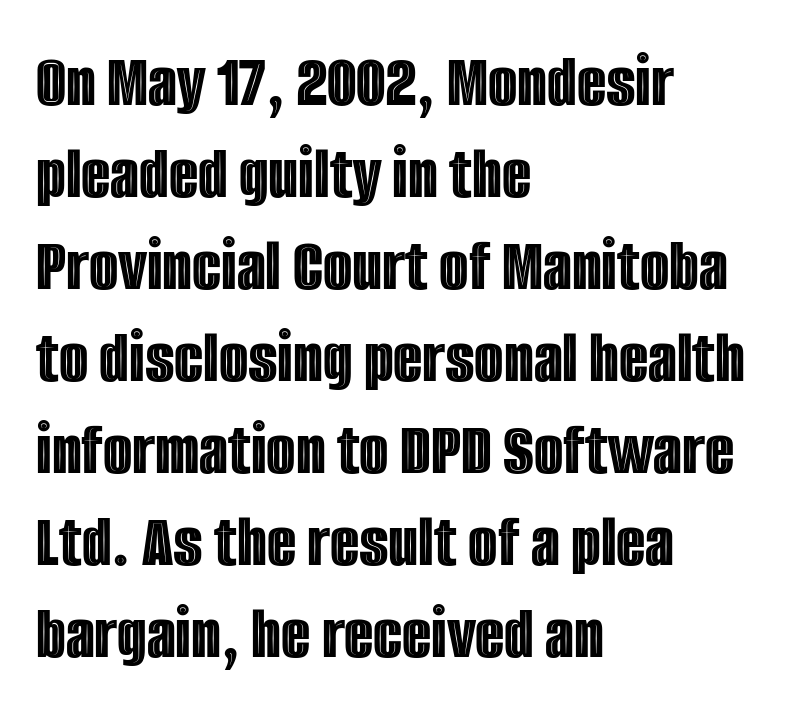
{"italic": "no", "width": "condensed", "x_height": "large", "monospaced": "no", "underline": "no", "align": "left", "line_spacing_ratio": 1.21, "letter_spacing": "normal", "letter_spacing_em": 0.0, "glyph_px": 76}
